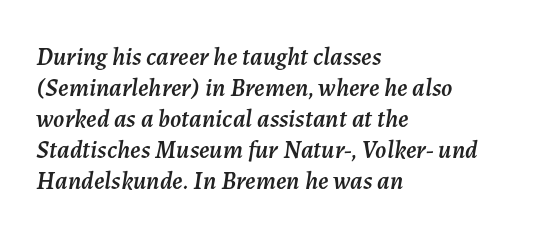
Q: Is the text italic (slanted)? A: Yes, it leans right by about 7 degrees.
Q: Is the text underlined? A: No.
Q: How is the paragraph aligned? A: Left-aligned.
Q: Is the spacing between letters normal or unusually wide? A: Normal.
